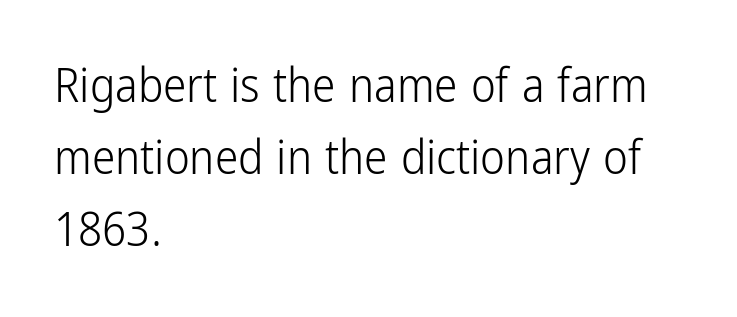
{"serif": "no", "italic": "no", "bold": "no", "weight": "light", "width": "condensed", "stroke_contrast": "low", "x_height": "medium", "monospaced": "no", "underline": "no", "align": "left", "line_spacing": "normal", "line_spacing_ratio": 1.53, "letter_spacing": "normal", "letter_spacing_em": 0.0, "glyph_px": 47}
